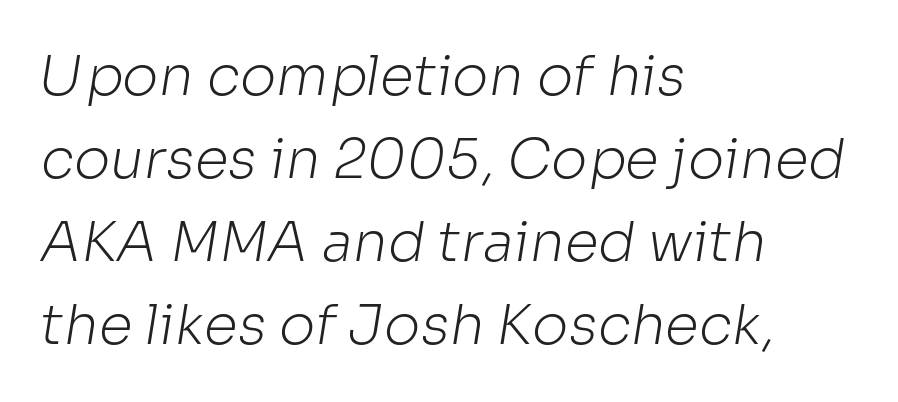
{"serif": "no", "bold": "no", "weight": "light", "width": "normal", "stroke_contrast": "low", "x_height": "medium", "monospaced": "no", "underline": "no", "align": "left", "line_spacing": "normal", "line_spacing_ratio": 1.51, "letter_spacing": "normal", "letter_spacing_em": 0.0, "glyph_px": 55}
